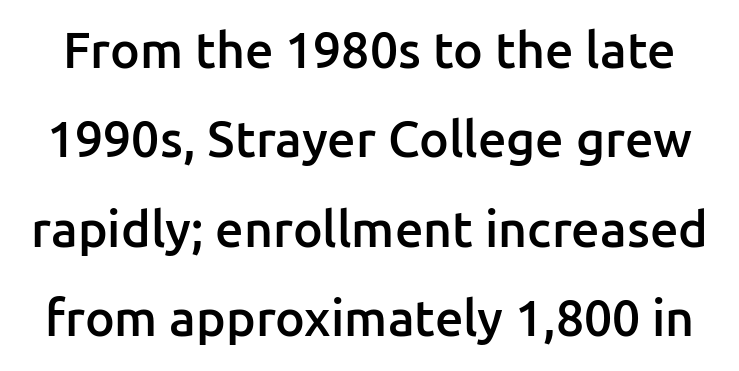
Notice the strokes are somewhat thickened but not fully heavy: this is a semibold. Rule under the text: the space is simply empty. Look at the bottom of the vertical strokes: they stop flat, with no serifs. Notice how the stems are strictly vertical — no italics here. Here the designer chose a conventional face with non-uniform glyph widths.
